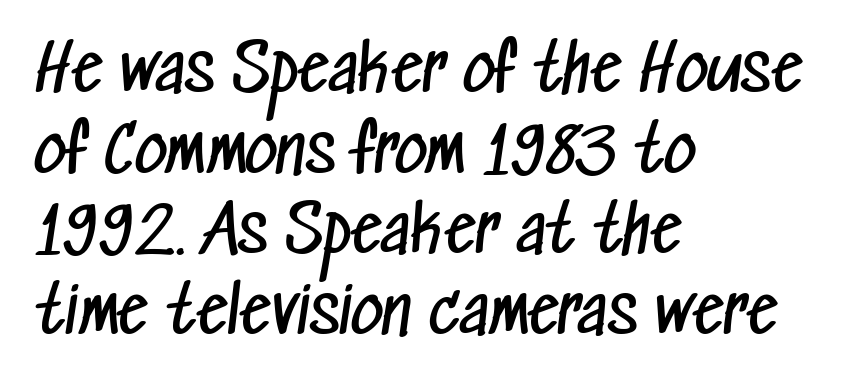
The image shows 63 px regular-weight, condensed sans-serif type; set left-aligned, normal line spacing (1.28x), normal letter spacing, not underlined; low stroke contrast and a medium x-height.
